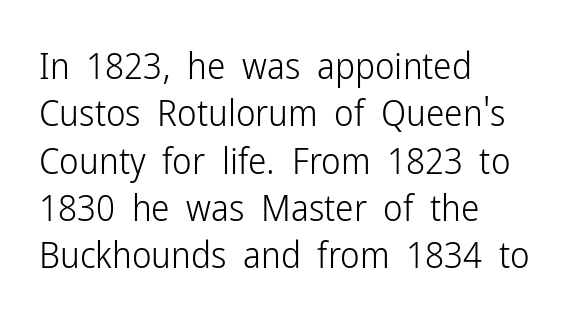
Q: Is the text bold? A: No.
Q: Is the text italic (slanted)? A: No, it is upright.
Q: Is the typeface a serif or a sans-serif typeface? A: Sans-serif.
Q: Is the text underlined? A: No.
Q: How is the paragraph aligned? A: Left-aligned.
Q: Is the spacing between letters normal or unusually wide? A: Normal.
Q: Is the spacing between lines tight, normal or loose? A: Normal.
Q: Width (condensed, normal, or wide)? A: Condensed.
Q: Stroke contrast? A: Low.
Q: x-height? A: Medium.
Q: Monospaced? A: No.
